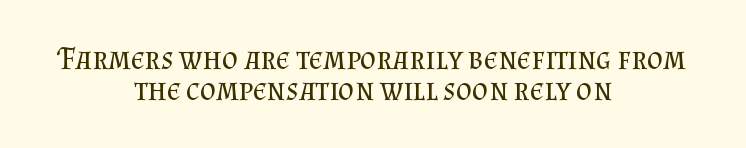
The image shows 31 px regular-weight serif type, upright; set centered, tight line spacing (1.01x), normal letter spacing, not underlined; medium stroke contrast and a small x-height.
